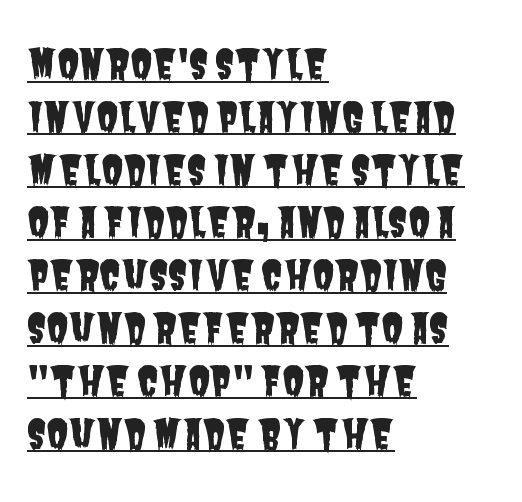
Q: Is the typeface a serif or a sans-serif typeface? A: Sans-serif.
Q: Is the text underlined? A: Yes.
Q: How is the paragraph aligned? A: Left-aligned.
Q: Is the spacing between letters normal or unusually wide? A: Normal.
Q: Is the spacing between lines tight, normal or loose? A: Normal.
Q: Width (condensed, normal, or wide)? A: Condensed.
Q: Stroke contrast? A: Low.
Q: x-height? A: Large.
Q: Monospaced? A: No.
